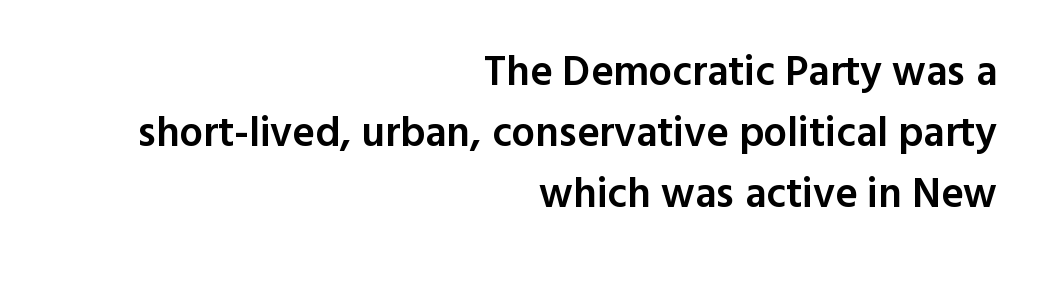
{"serif": "no", "italic": "no", "bold": "semi", "weight": "semibold", "width": "normal", "x_height": "medium", "monospaced": "no", "underline": "no", "align": "right", "line_spacing": "normal", "line_spacing_ratio": 1.45, "letter_spacing": "normal", "letter_spacing_em": 0.0, "glyph_px": 42}
